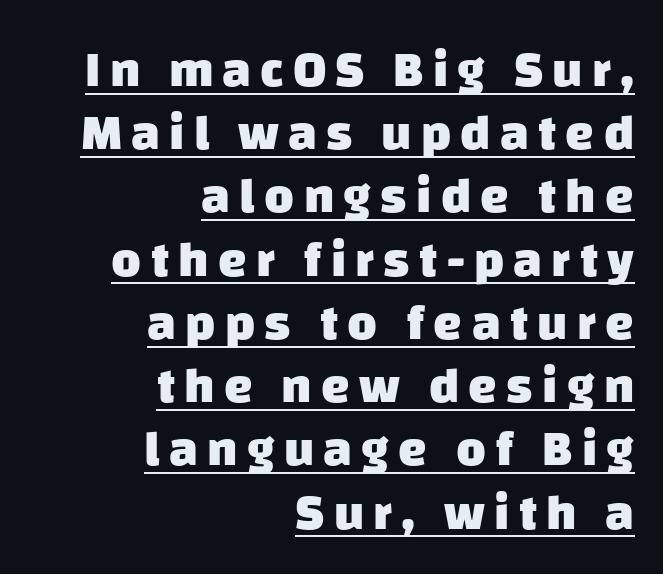
The image shows 51 px heavy sans-serif type; set right-aligned, line spacing 1.24x, underlined; low stroke contrast and a large x-height.
